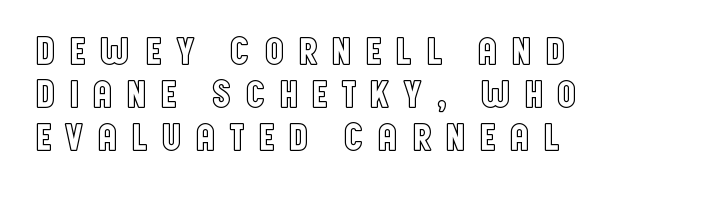
Q: Is the text italic (slanted)? A: No, it is upright.
Q: Is the text underlined? A: No.
Q: How is the paragraph aligned? A: Left-aligned.
Q: Is the spacing between letters normal or unusually wide? A: Unusually wide.
Q: Is the spacing between lines tight, normal or loose? A: Tight.
Q: Width (condensed, normal, or wide)? A: Condensed.
Q: x-height? A: Large.
Q: Monospaced? A: No.
